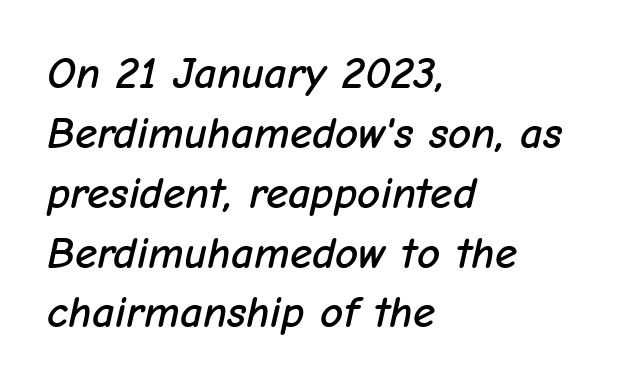
The image shows 45 px text type, italic (leaning right); set left-aligned, normal line spacing (1.33x), normal letter spacing, not underlined; low stroke contrast and a medium x-height.
